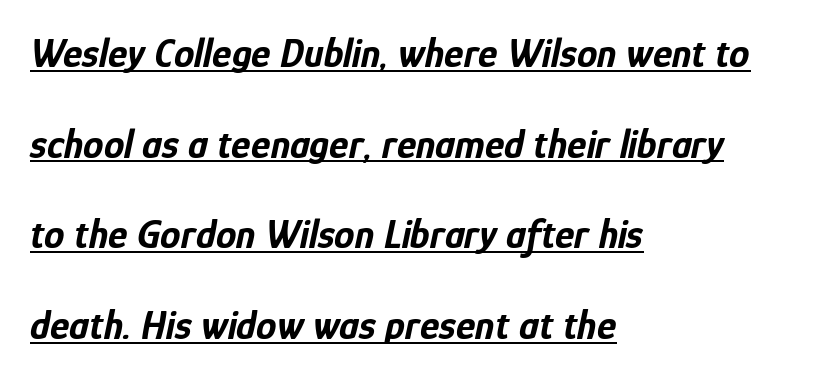
The image shows 41 px bold, condensed type, italic (leaning right); set left-aligned, loose line spacing (2.21x), normal letter spacing, underlined; low stroke contrast and a medium x-height.
